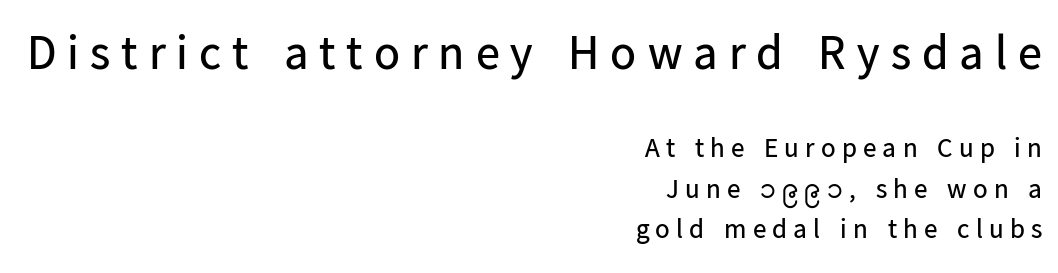
Q: Is the text bold? A: No.
Q: Is the text italic (slanted)? A: No, it is upright.
Q: Is the typeface a serif or a sans-serif typeface? A: Sans-serif.
Q: Is the text underlined? A: No.
Q: How is the paragraph aligned? A: Right-aligned.
Q: Is the spacing between letters normal or unusually wide? A: Unusually wide.
Q: Is the spacing between lines tight, normal or loose? A: Normal.
Q: Which block of text is set in a larger size, the first (top) or the second (bottom)? A: The first (top) one.
Q: Width (condensed, normal, or wide)? A: Normal.
Q: Stroke contrast? A: Low.
Q: x-height? A: Medium.
Q: Monospaced? A: No.
